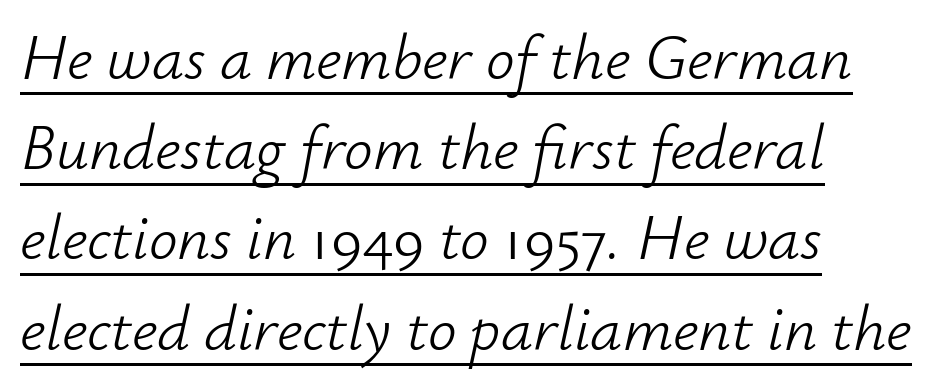
{"italic": "yes", "lean": "right", "slant_degrees": 12, "bold": "no", "weight": "light", "width": "normal", "stroke_contrast": "low", "x_height": "small", "monospaced": "no", "underline": "yes", "align": "left", "line_spacing": "normal", "line_spacing_ratio": 1.41, "letter_spacing": "normal", "letter_spacing_em": 0.0, "glyph_px": 64}
